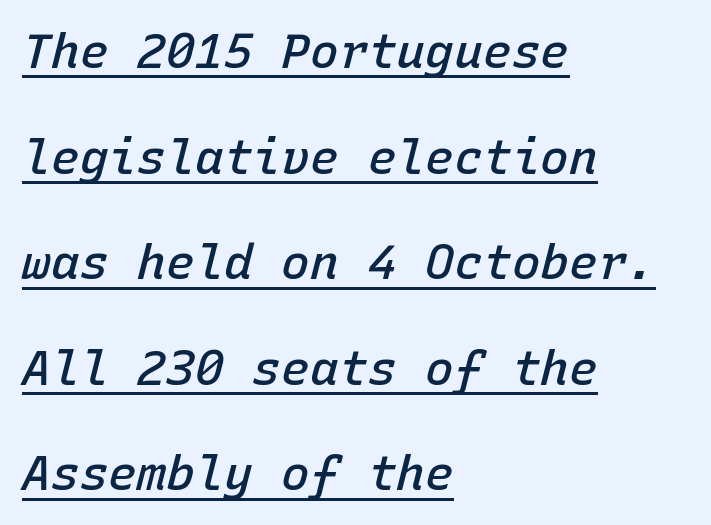
Q: Is the text bold? A: Semi-bold.
Q: Is the text italic (slanted)? A: Yes, it leans right by about 15 degrees.
Q: Is the text underlined? A: Yes.
Q: How is the paragraph aligned? A: Left-aligned.
Q: Is the spacing between letters normal or unusually wide? A: Normal.
Q: Is the spacing between lines tight, normal or loose? A: Loose.
Q: Width (condensed, normal, or wide)? A: Normal.
Q: Stroke contrast? A: Low.
Q: x-height? A: Medium.
Q: Monospaced? A: Yes.
